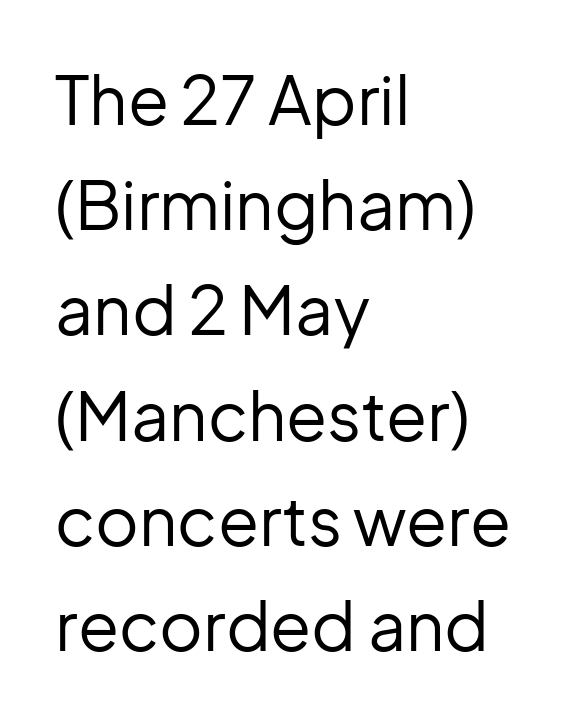
The cut favours lightness, reaching ordinary text weight at its darkest. This sample keeps an unexceptional amount of space between lines. The setting favours the left margin, as ordinary paragraphs usually do. Character widths vary here, with narrow letters taking less room than wide ones.
